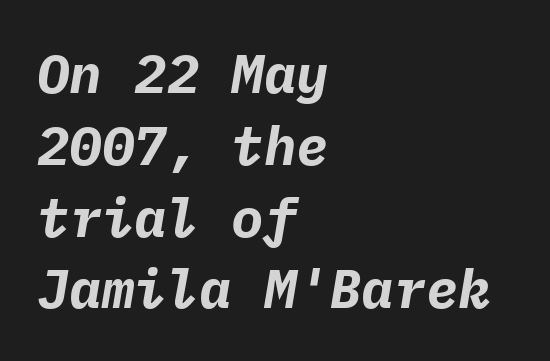
Regarding leading, the lines here are spaced in the standard way. Tracking here is standard; glyphs follow each other at the usual distance. Weight: bold. Horizontally, the lines are justified to the leading edge only.
